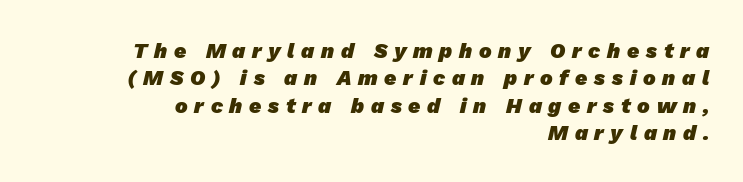
{"bold": "yes", "underline": "no", "align": "right", "line_spacing": "normal", "line_spacing_ratio": 1.3, "letter_spacing": "wide", "letter_spacing_em": 0.32, "glyph_px": 21}
